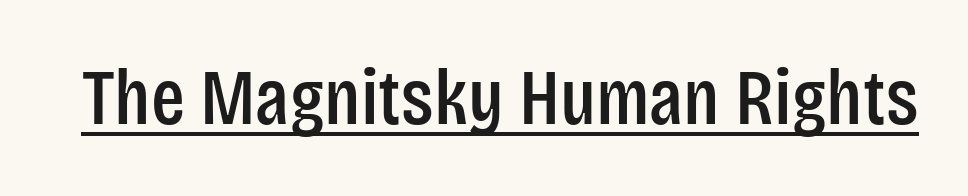
Check where the strokes stop: nothing finishes them off — pure sans. Looks like regular typesetting: each glyph gets only the width it needs. Nothing unusual about the tracking: characters are spaced as the font intends. Each line of the rendering has a horizontal stroke beneath the glyphs. Posture: upright roman.
